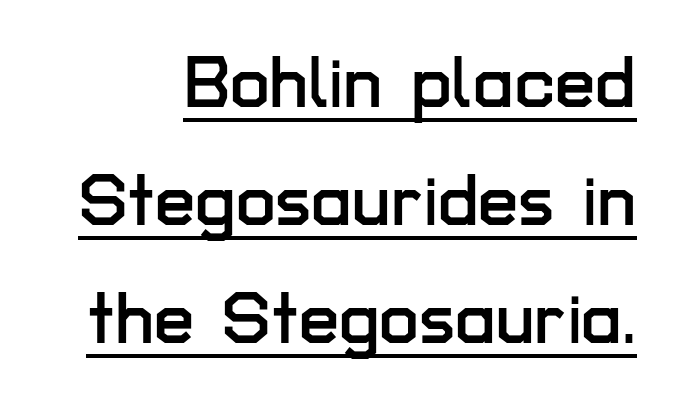
{"serif": "no", "italic": "no", "width": "normal", "stroke_contrast": "low", "x_height": "medium", "monospaced": "no", "underline": "yes", "align": "right", "line_spacing": "normal", "line_spacing_ratio": 1.64, "letter_spacing": "normal", "letter_spacing_em": 0.0, "glyph_px": 72}
